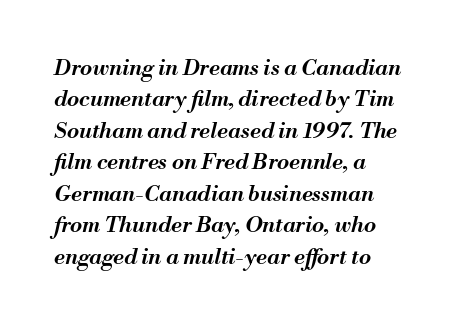
Q: Is the text bold? A: Semi-bold.
Q: Is the text italic (slanted)? A: Yes, it leans right by about 13 degrees.
Q: Is the text underlined? A: No.
Q: How is the paragraph aligned? A: Left-aligned.
Q: Is the spacing between letters normal or unusually wide? A: Normal.
Q: Is the spacing between lines tight, normal or loose? A: Normal.
